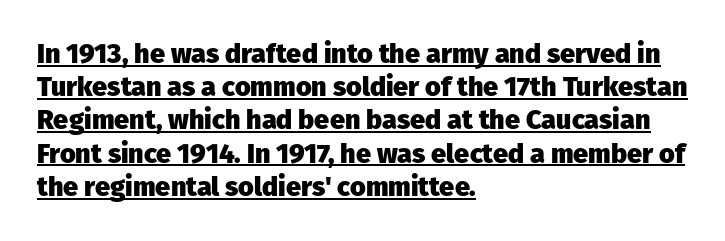
The image shows 27 px bold type, upright; set left-aligned, line spacing 1.23x, normal letter spacing, underlined.
